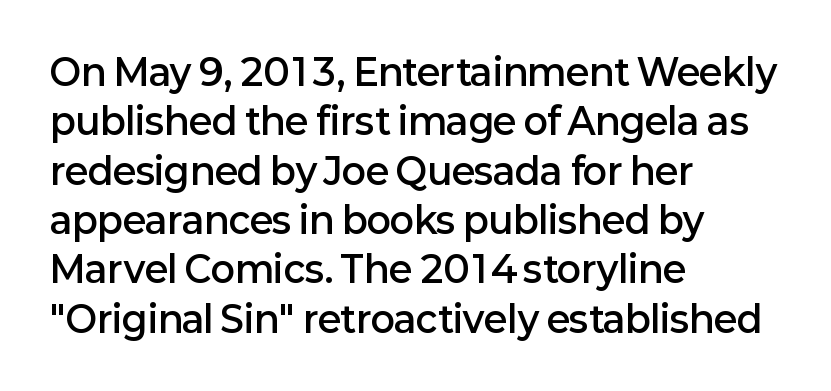
The image shows 36 px semibold sans-serif type, upright; set left-aligned, normal line spacing (1.37x), normal letter spacing, not underlined; low stroke contrast and a medium x-height.
